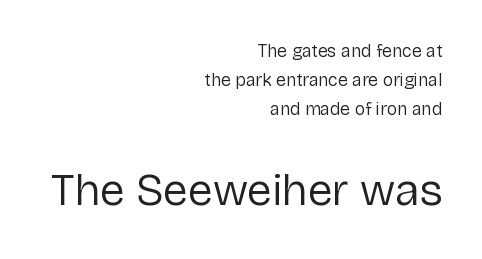
The image shows 45 px regular-weight sans-serif type, upright; set right-aligned, normal line spacing (1.62x), normal letter spacing, not underlined; the second (bottom) block is 2.5x larger; low stroke contrast and a medium x-height.
